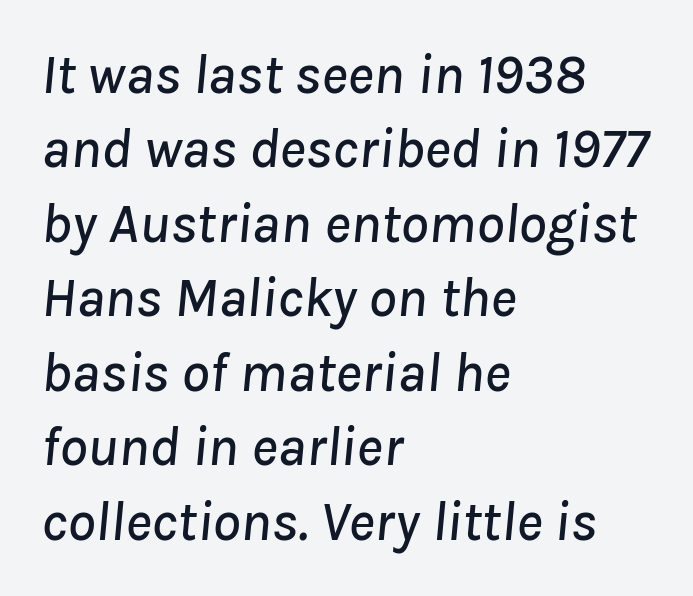
{"italic": "yes", "lean": "right", "slant_degrees": 8, "width": "normal", "stroke_contrast": "low", "x_height": "medium", "monospaced": "no", "underline": "no", "align": "left", "line_spacing": "normal", "line_spacing_ratio": 1.33, "letter_spacing": "normal", "letter_spacing_em": 0.0, "glyph_px": 56}
